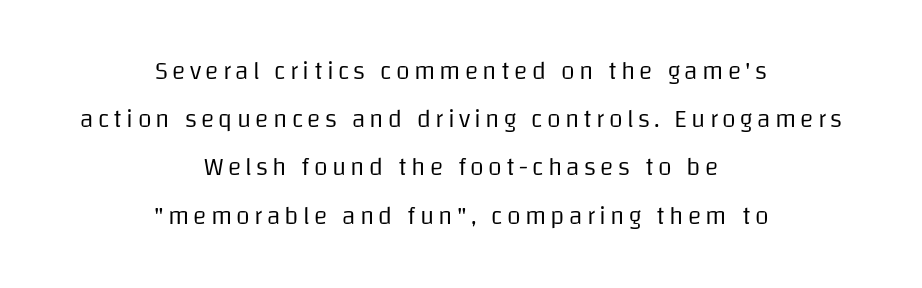
Horizontal bands of white between lines are thick stripes. Centered paragraph, ragged on both sides. Summary of weight: not heavy and not bold. Has an underline been added? It has not. Ascenders rise straight up at ninety degrees.
